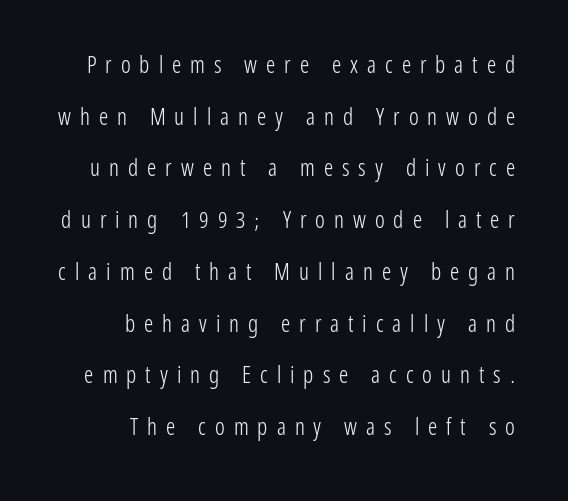
The image shows 23 px text type, upright; set right-aligned, loose line spacing (2.25x), unusually wide letter spacing (+0.39 em), not underlined.
